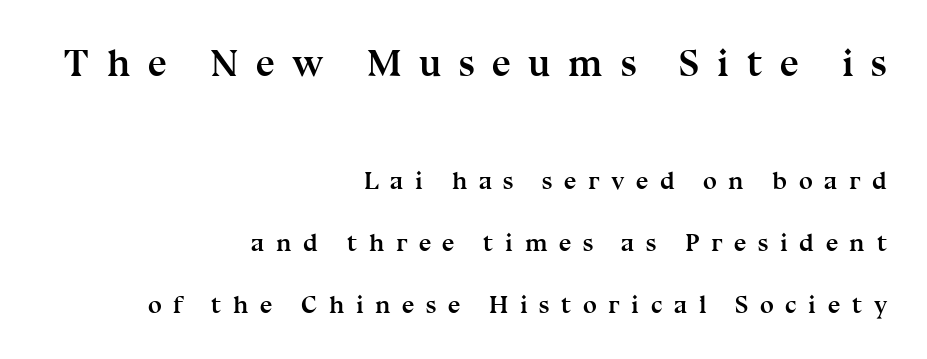
The image shows 38 px semibold serif type, upright; set right-aligned, loose line spacing (2.48x), unusually wide letter spacing (+0.46 em), not underlined; the first (top) block is 1.52x larger; medium stroke contrast and a medium x-height.
